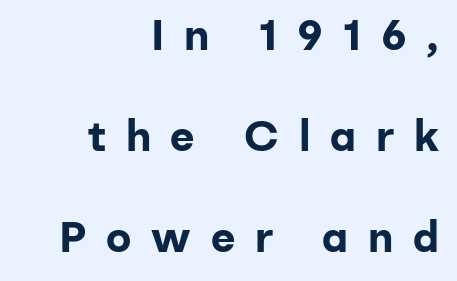
{"serif": "no", "italic": "no", "bold": "yes", "weight": "bold", "width": "normal", "stroke_contrast": "low", "x_height": "medium", "monospaced": "no", "underline": "no", "align": "right", "line_spacing": "loose", "line_spacing_ratio": 2.4, "letter_spacing": "wide", "letter_spacing_em": 0.47, "glyph_px": 42}
